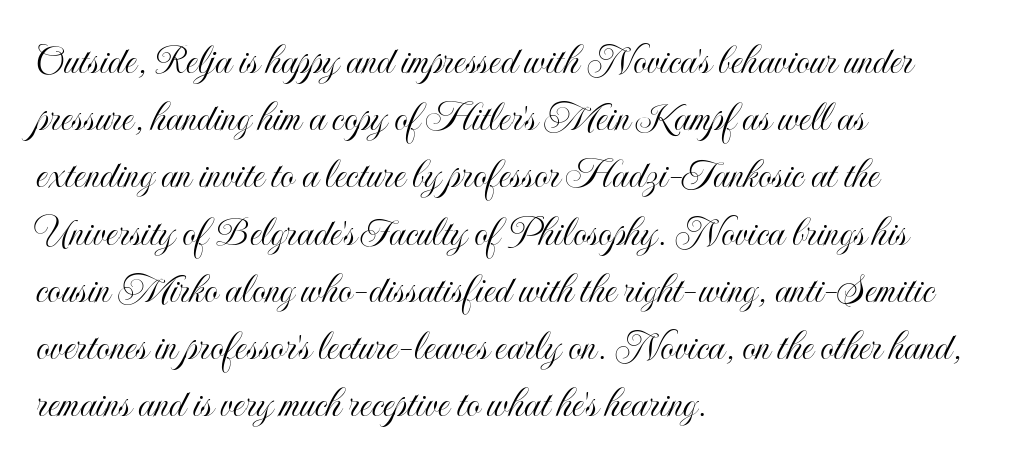
Check under the words: just untouched page. Is the letter spacing exaggerated? No — it looks like the ordinary default. Varying glyph widths throughout — classic text-font behaviour. The paragraph has a hard left edge and a soft right edge. Does the leading feel generous? No, just average.
